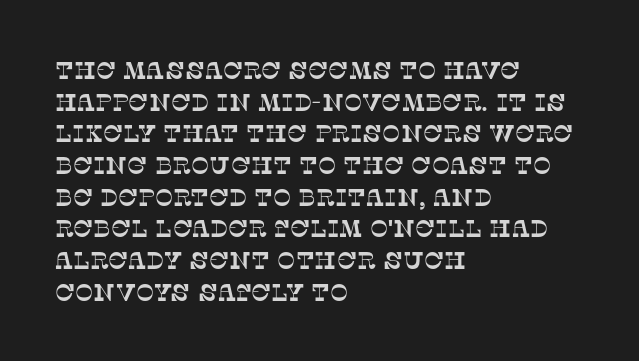
The image shows 24 px text type; set left-aligned, normal line spacing (1.32x), normal letter spacing, not underlined.
